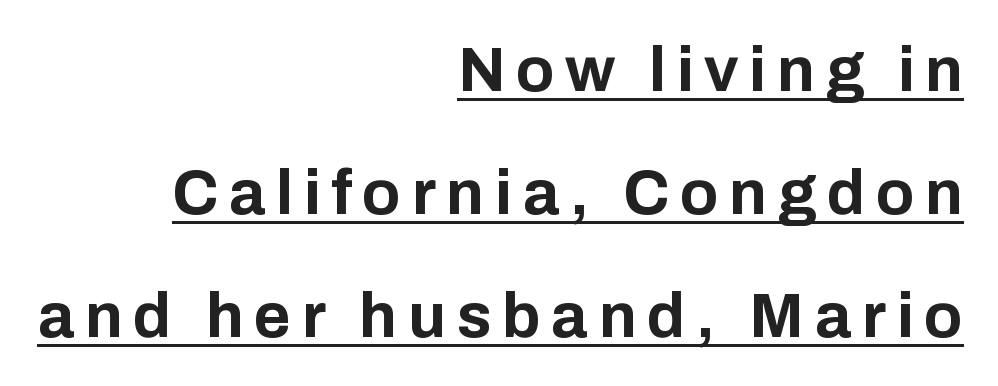
{"serif": "no", "italic": "no", "bold": "yes", "weight": "bold", "width": "normal", "stroke_contrast": "low", "x_height": "medium", "monospaced": "no", "underline": "yes", "align": "right", "line_spacing": "loose", "line_spacing_ratio": 1.95, "glyph_px": 63}
